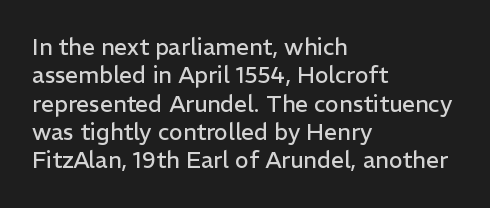
The image shows 23 px text type, upright; set left-aligned, line spacing 1.23x, normal letter spacing, not underlined.
